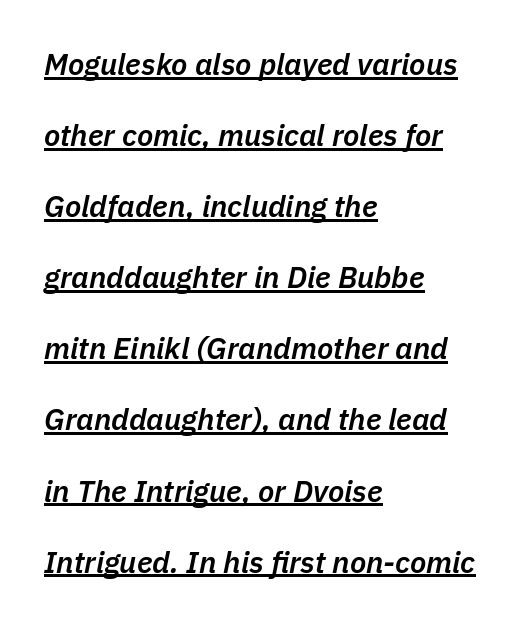
{"italic": "yes", "lean": "right", "slant_degrees": 11, "bold": "semi", "weight": "semibold", "width": "normal", "stroke_contrast": "low", "x_height": "medium", "monospaced": "no", "underline": "yes", "align": "left", "line_spacing": "loose", "line_spacing_ratio": 2.37, "letter_spacing": "normal", "letter_spacing_em": 0.0, "glyph_px": 30}
